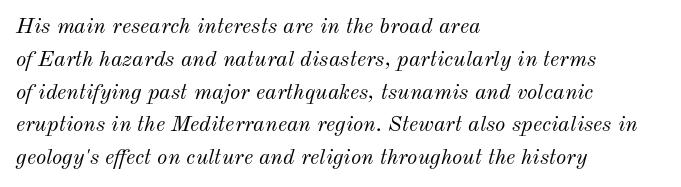
The image shows 22 px text type, italic (leaning right); set left-aligned, normal line spacing (1.49x), normal letter spacing, not underlined.
